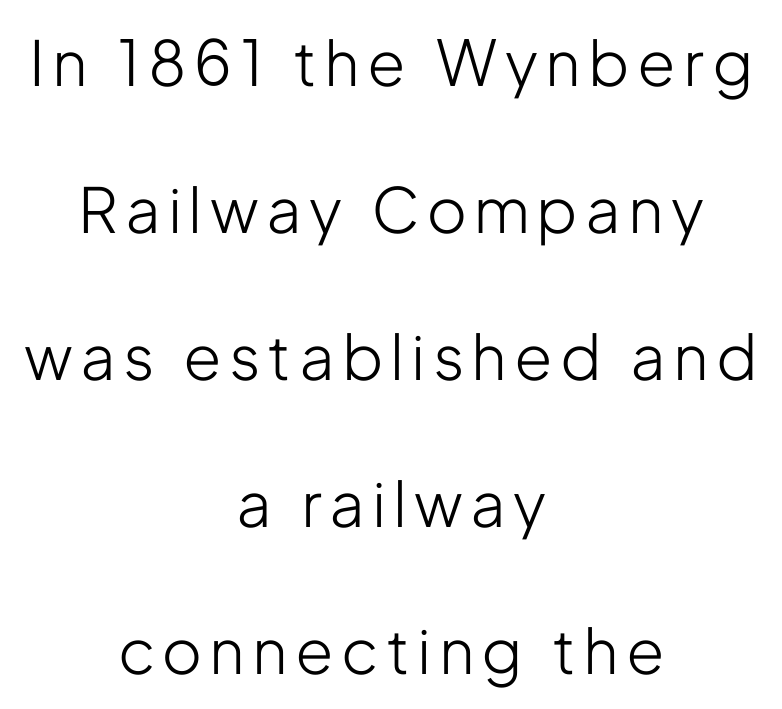
{"serif": "no", "italic": "no", "bold": "no", "weight": "light", "width": "condensed", "stroke_contrast": "low", "x_height": "medium", "monospaced": "no", "underline": "no", "align": "center", "line_spacing": "loose", "line_spacing_ratio": 2.37, "glyph_px": 62}
